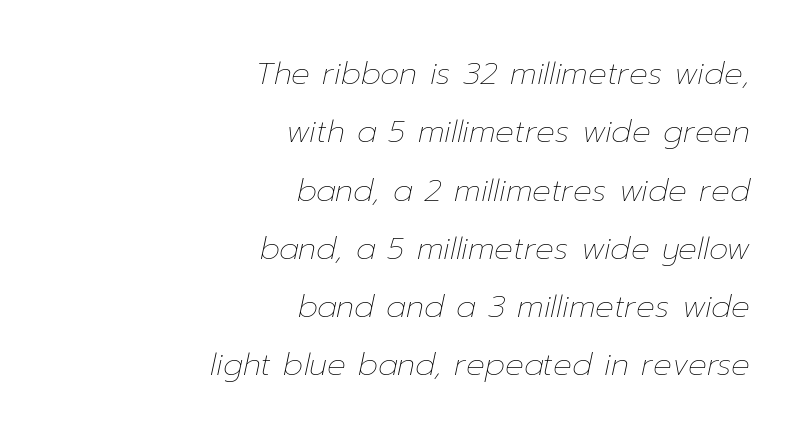
{"italic": "yes", "lean": "right", "slant_degrees": 12, "bold": "no", "weight": "thin", "width": "normal", "stroke_contrast": "low", "x_height": "medium", "monospaced": "no", "underline": "no", "align": "right", "line_spacing_ratio": 1.88, "letter_spacing": "normal", "letter_spacing_em": 0.0, "glyph_px": 31}
